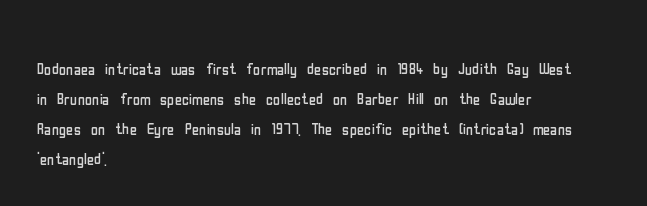
Q: Is the text bold? A: No.
Q: Is the text italic (slanted)? A: No, it is upright.
Q: Is the text underlined? A: No.
Q: How is the paragraph aligned? A: Left-aligned.
Q: Is the spacing between letters normal or unusually wide? A: Normal.
Q: Is the spacing between lines tight, normal or loose? A: Normal.
